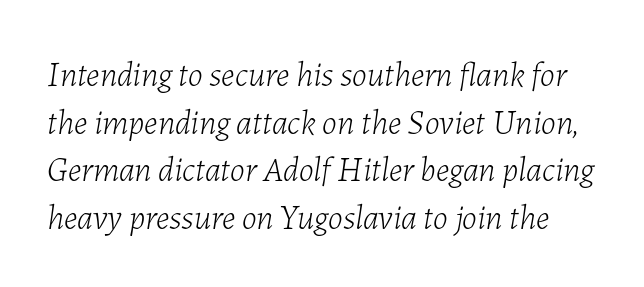
The image shows 34 px light type, italic (leaning right); set normal line spacing (1.4x), normal letter spacing, not underlined; low stroke contrast and a medium x-height.
